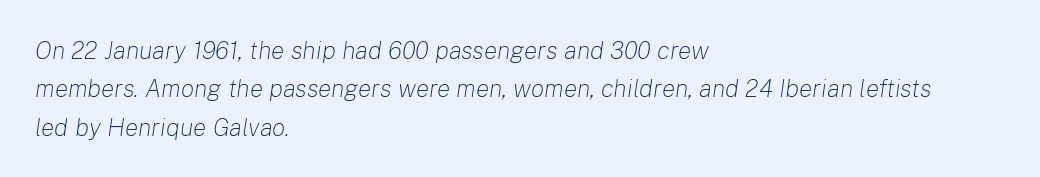
Q: Is the text bold? A: No.
Q: Is the text italic (slanted)? A: Yes, it leans right by about 8 degrees.
Q: Is the text underlined? A: No.
Q: How is the paragraph aligned? A: Left-aligned.
Q: Is the spacing between letters normal or unusually wide? A: Normal.
Q: Is the spacing between lines tight, normal or loose? A: Normal.
